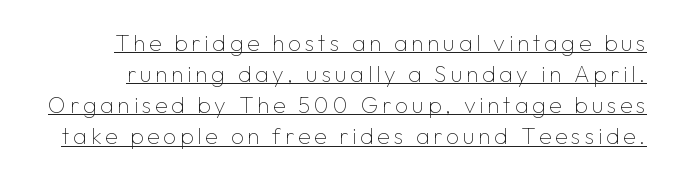
The image shows 23 px text type, upright; set normal line spacing (1.35x), underlined.
